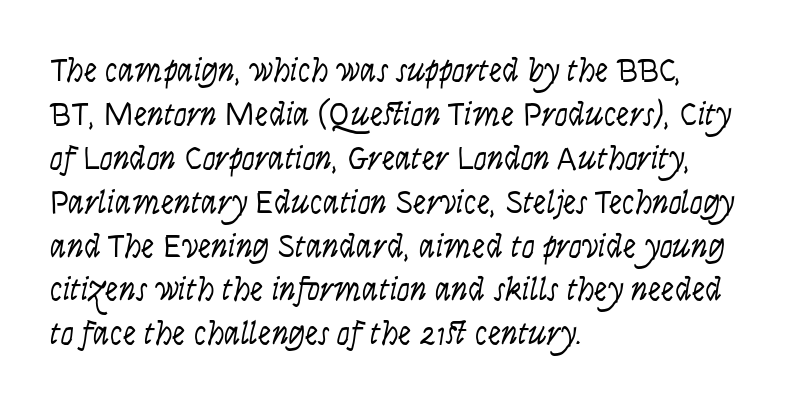
Q: Is the text bold? A: No.
Q: Is the text italic (slanted)? A: Yes.
Q: Is the typeface a serif or a sans-serif typeface? A: Sans-serif.
Q: Is the text underlined? A: No.
Q: How is the paragraph aligned? A: Left-aligned.
Q: Is the spacing between letters normal or unusually wide? A: Normal.
Q: Is the spacing between lines tight, normal or loose? A: Normal.
Q: Width (condensed, normal, or wide)? A: Condensed.
Q: Stroke contrast? A: Low.
Q: x-height? A: Large.
Q: Monospaced? A: No.
